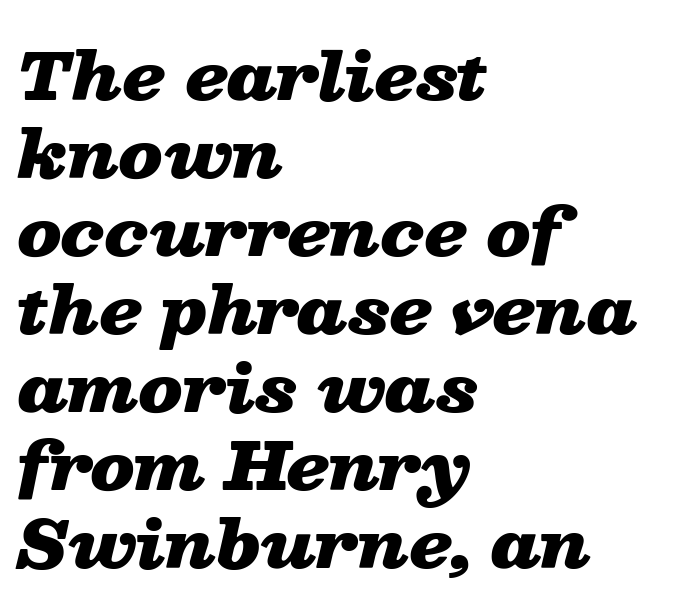
Left-aligned paragraph, ragged on the right. Descender tails drop into unmarked territory. Observe the ordinary spacing: letters are neighbours, not strangers. Emphasis by weight is at full strength: bold. Italic? Definitely — the glyphs are oblique. The letters advance in unequal steps, a hallmark of proportional type.
